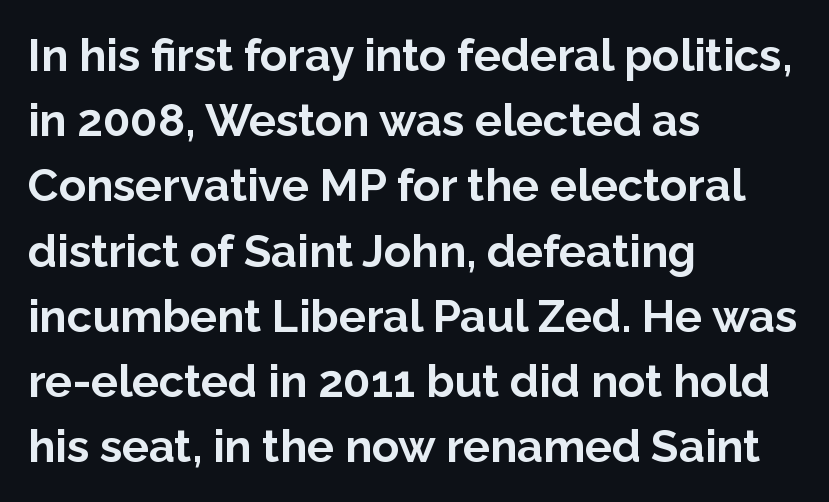
{"serif": "no", "italic": "no", "bold": "yes", "weight": "bold", "width": "normal", "stroke_contrast": "low", "x_height": "medium", "monospaced": "no", "underline": "no", "align": "left", "line_spacing": "normal", "line_spacing_ratio": 1.45, "letter_spacing": "normal", "letter_spacing_em": 0.0, "glyph_px": 45}
